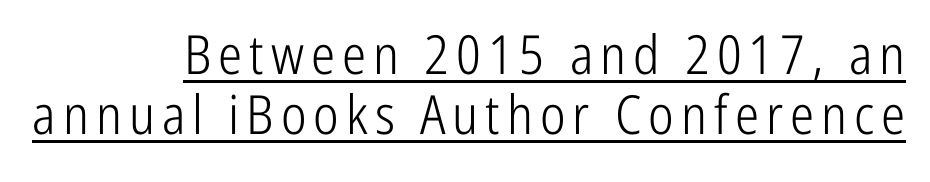
Q: Is the text bold? A: No.
Q: Is the text italic (slanted)? A: No, it is upright.
Q: Is the typeface a serif or a sans-serif typeface? A: Sans-serif.
Q: Is the text underlined? A: Yes.
Q: How is the paragraph aligned? A: Right-aligned.
Q: Is the spacing between lines tight, normal or loose? A: Tight.
Q: Width (condensed, normal, or wide)? A: Condensed.
Q: Stroke contrast? A: Low.
Q: x-height? A: Medium.
Q: Monospaced? A: No.
